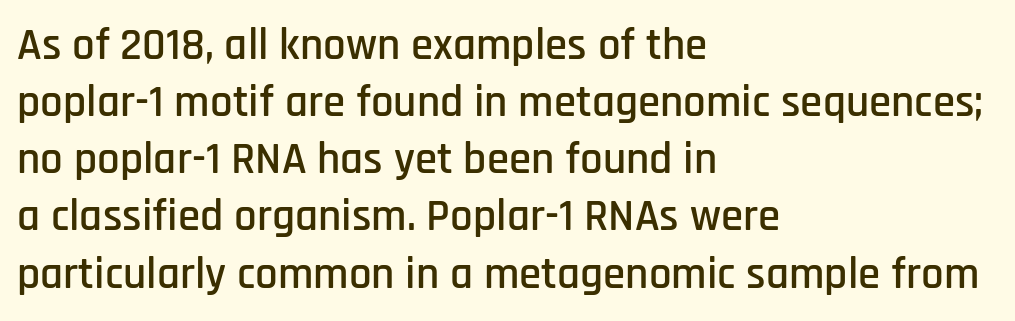
The letters sit at their default tracking, neither squeezed nor spread. You could not count columns in this text — the font is proportionally spaced. A classic flush-left, rag-right setting is used for this passage. Type style note: lacks serifs.
